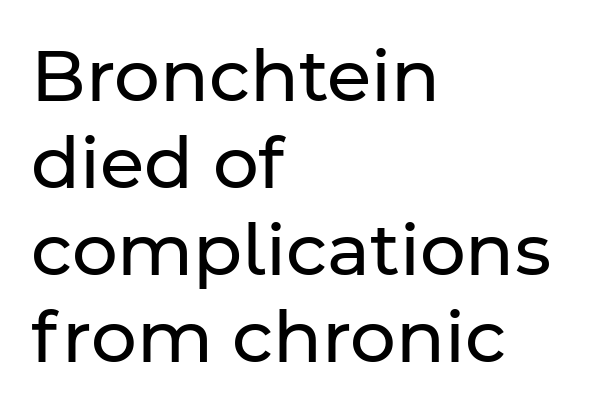
The image shows 72 px regular-weight sans-serif type, upright; set left-aligned, line spacing 1.21x, normal letter spacing, not underlined; low stroke contrast and a medium x-height.
